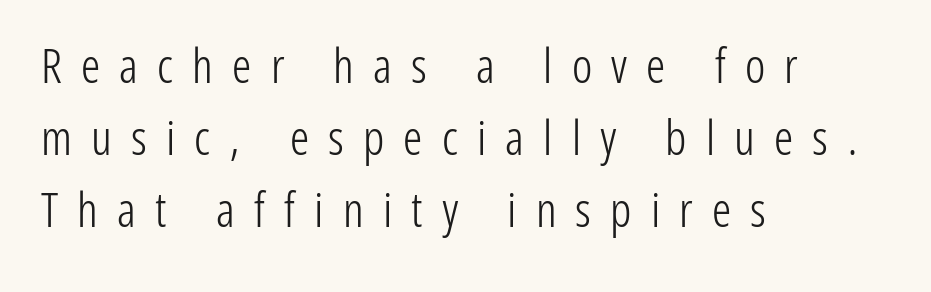
Q: Is the text bold? A: No.
Q: Is the text italic (slanted)? A: No, it is upright.
Q: Is the typeface a serif or a sans-serif typeface? A: Sans-serif.
Q: Is the text underlined? A: No.
Q: How is the paragraph aligned? A: Left-aligned.
Q: Is the spacing between letters normal or unusually wide? A: Unusually wide.
Q: Is the spacing between lines tight, normal or loose? A: Normal.
Q: Width (condensed, normal, or wide)? A: Condensed.
Q: Stroke contrast? A: Low.
Q: x-height? A: Medium.
Q: Monospaced? A: No.
